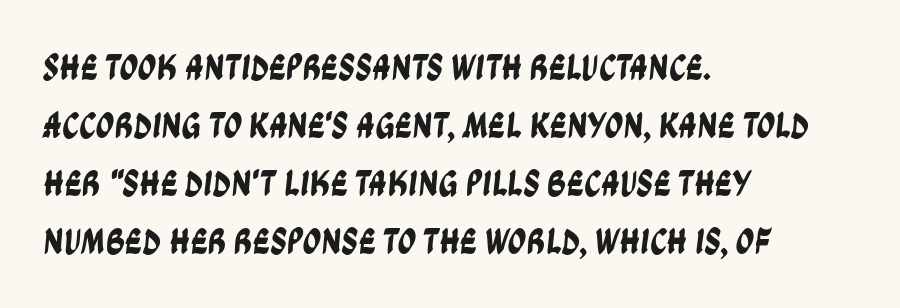
Q: Is the typeface a serif or a sans-serif typeface? A: Sans-serif.
Q: Is the text underlined? A: No.
Q: How is the paragraph aligned? A: Left-aligned.
Q: Is the spacing between letters normal or unusually wide? A: Normal.
Q: Is the spacing between lines tight, normal or loose? A: Normal.
Q: Width (condensed, normal, or wide)? A: Condensed.
Q: Stroke contrast? A: Low.
Q: x-height? A: Large.
Q: Monospaced? A: No.
